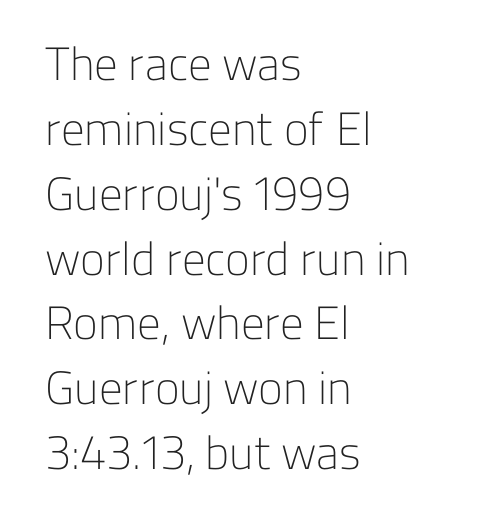
Whoever set this chose a conventional vertical rhythm. The gaps between neighbouring characters are ordinary and unremarkable. One-word summary of the alignment: left. This is sans-serif lettering, the kind often seen on screens and signage. The characters are drawn with everyday or finer stroke widths. The gap between lines stays unmarked.
